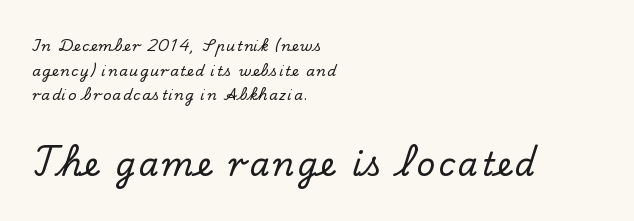
{"serif": "yes", "width": "normal", "stroke_contrast": "low", "x_height": "small", "monospaced": "no", "underline": "no", "align": "left", "line_spacing_ratio": 1.76, "larger_block": "second", "size_ratio": 2.29, "glyph_px": 32}
